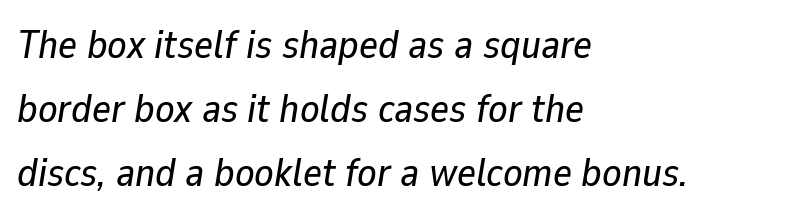
You could not count columns in this text — the font is proportionally spaced. It's the slanting kind of type. The setting favours the left margin, as ordinary paragraphs usually do. Honestly, there is no underline to notice here at all.
